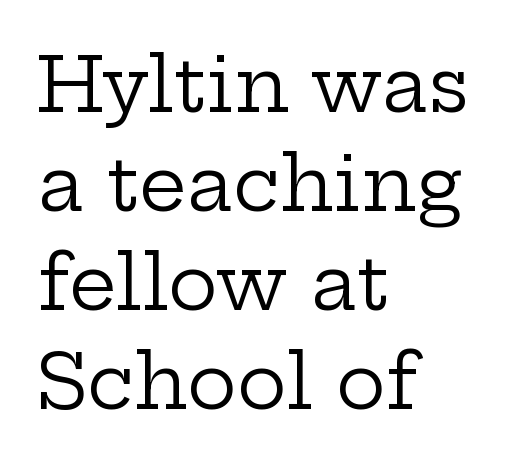
Q: Is the text bold? A: No.
Q: Is the text italic (slanted)? A: No, it is upright.
Q: Is the typeface a serif or a sans-serif typeface? A: Serif.
Q: Is the text underlined? A: No.
Q: How is the paragraph aligned? A: Left-aligned.
Q: Is the spacing between letters normal or unusually wide? A: Normal.
Q: Is the spacing between lines tight, normal or loose? A: Normal.
Q: Width (condensed, normal, or wide)? A: Wide.
Q: Stroke contrast? A: Low.
Q: x-height? A: Medium.
Q: Monospaced? A: No.
